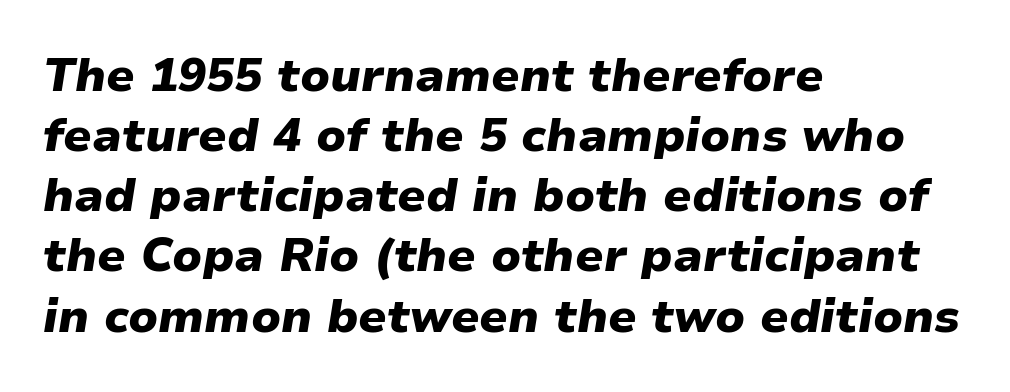
The image shows 47 px heavy type, italic (leaning right); set left-aligned, normal line spacing (1.28x), normal letter spacing, not underlined; low stroke contrast and a medium x-height.
